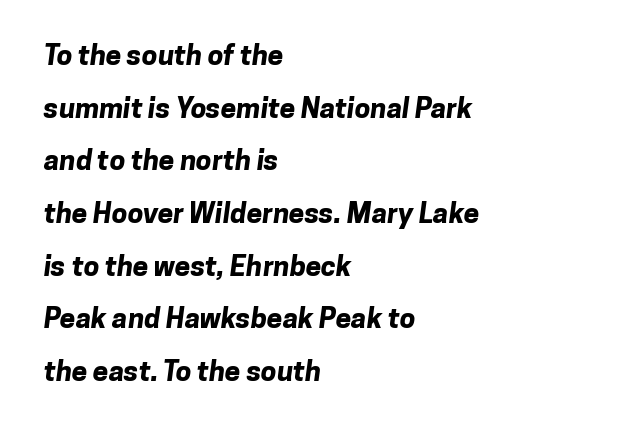
Q: Is the text bold? A: Yes.
Q: Is the typeface a serif or a sans-serif typeface? A: Sans-serif.
Q: Is the text underlined? A: No.
Q: How is the paragraph aligned? A: Left-aligned.
Q: Is the spacing between letters normal or unusually wide? A: Normal.
Q: Width (condensed, normal, or wide)? A: Normal.
Q: Stroke contrast? A: Low.
Q: x-height? A: Medium.
Q: Monospaced? A: No.
